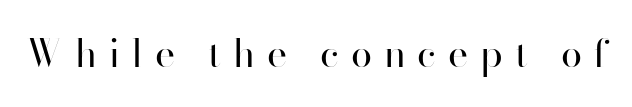
{"serif": "no", "italic": "no", "bold": "no", "weight": "regular", "width": "normal", "stroke_contrast": "high", "x_height": "small", "monospaced": "no", "underline": "no", "letter_spacing": "wide", "letter_spacing_em": 0.31, "glyph_px": 38}
